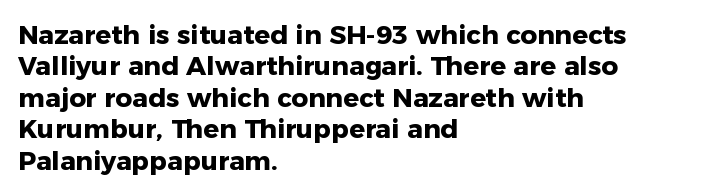
Posture: straight, roman, zero tilt. A student would call this left alignment; a typographer would say flush left, rag right. Rule under the text: the space is simply empty. Between one letter and the next there's only the usual sliver of space. Plenty of ink on the page — the face is bold.
